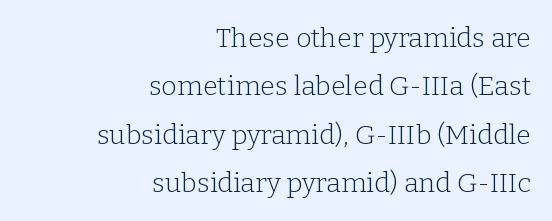
The image shows 27 px text type, upright; set right-aligned, line spacing 1.79x, normal letter spacing, not underlined.
